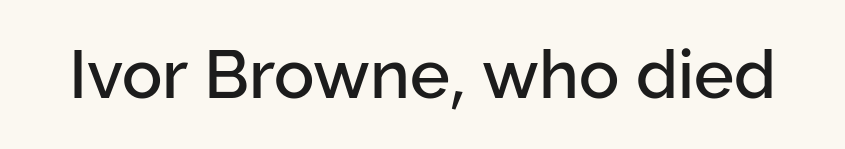
The image shows 67 px sans-serif type, upright; set normal letter spacing, not underlined; low stroke contrast and a medium x-height.
